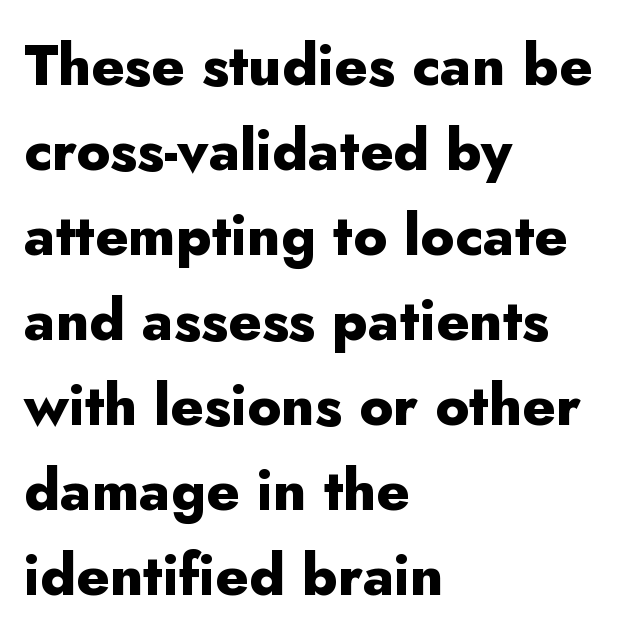
Heavy, bold letterforms. The face used here is a sans, in the tradition of grotesques and geometrics. Each line starts at the same left margin while the right side varies. The baseline area is clear.
